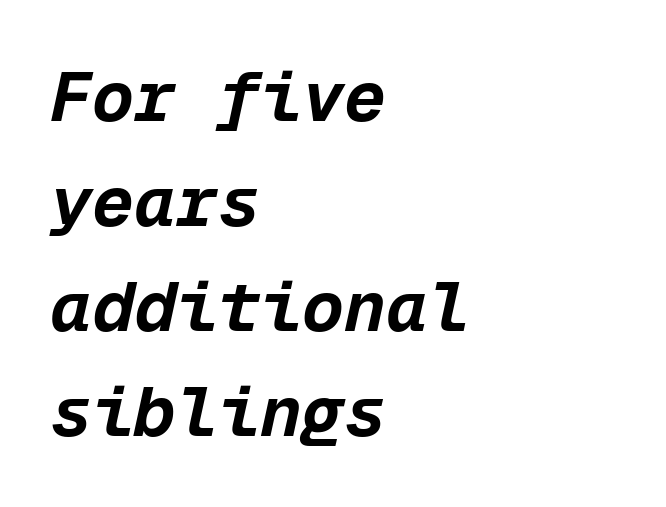
Interline gaps are of average width in this sample. Compared with ordinary roman type, these characters are visibly tilted. The sample has been set heavy, in full bold. One-word summary of the alignment: left.
